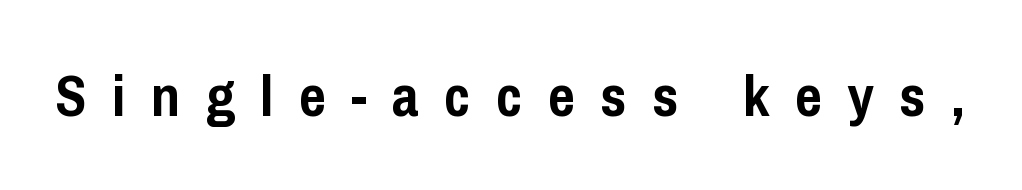
The image shows 58 px semibold, condensed sans-serif type, upright; set unusually wide letter spacing (+0.44 em), not underlined; low stroke contrast and a medium x-height.
